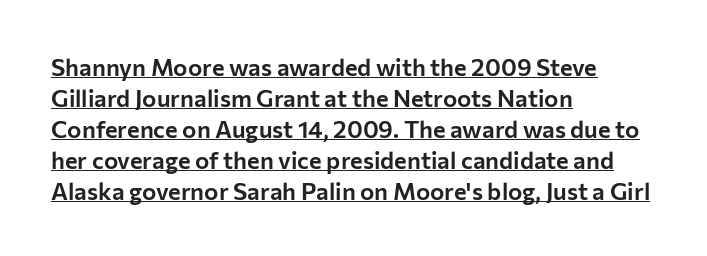
You could call the tracking neutral — neither tight nor loose. Interline gaps are of average width in this sample. Posture: vertical. If you drew a ruler down the left edge, every line would touch it. Every word sits above its own underline.
